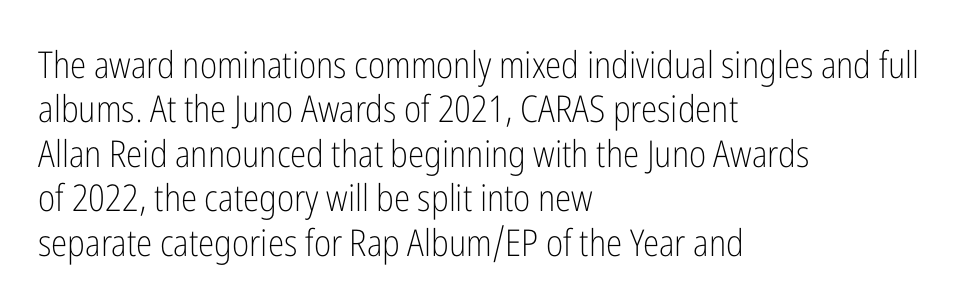
The font's upright variant was chosen for this text. Horizontally, the lines are justified to the leading edge only. Spacing verdict: proportional, widths tailored to each character. Only glyphs here, with clear space below each row. Default kerning and tracking; the words read as compact shapes.
